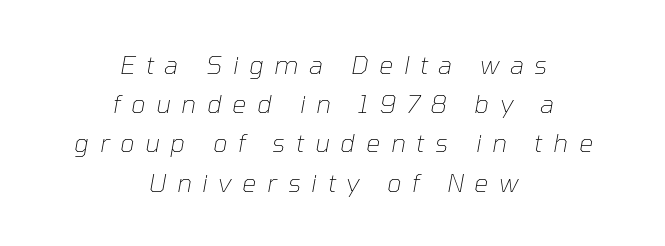
Q: Is the text bold? A: No.
Q: Is the text italic (slanted)? A: Yes, it leans right by about 10 degrees.
Q: Is the text underlined? A: No.
Q: How is the paragraph aligned? A: Centered.
Q: Is the spacing between letters normal or unusually wide? A: Unusually wide.
Q: Is the spacing between lines tight, normal or loose? A: Normal.
